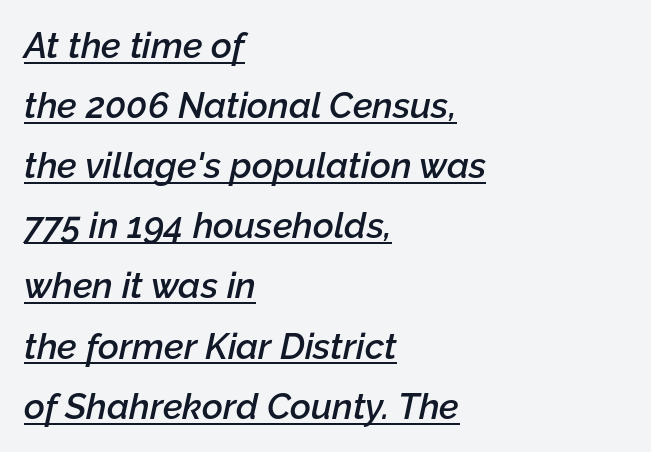
Compared with an ordinary text face, these strokes are moderately heavier — a semibold. Note the varied advance widths — an 'i' is clearly narrower than an 'm'. This is oblique type, the kind used for emphasis or titles. A normal amount of white space separates one row of letters from the next. The typesetter chose a ragged-right arrangement here. Descenders here cross a horizontal rule under the line.
